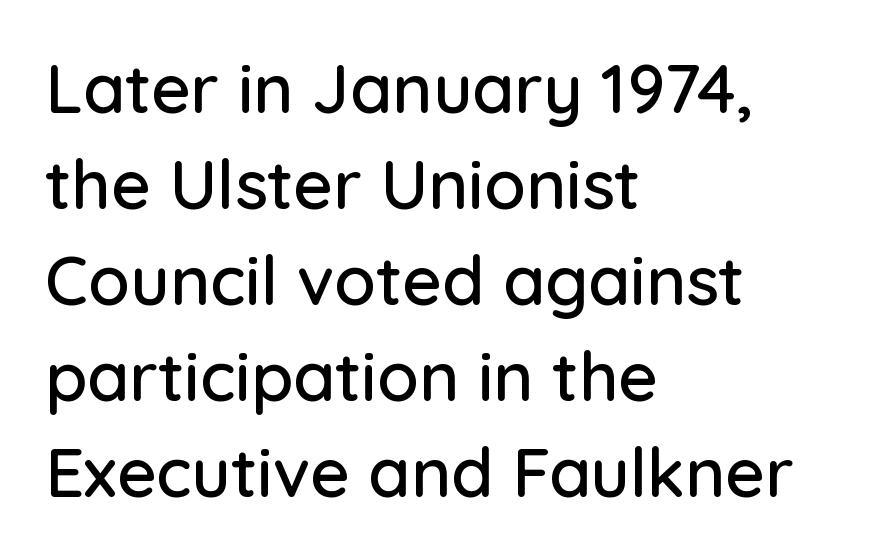
{"serif": "no", "italic": "no", "width": "normal", "stroke_contrast": "low", "x_height": "medium", "monospaced": "no", "underline": "no", "align": "left", "line_spacing": "normal", "line_spacing_ratio": 1.41, "letter_spacing": "normal", "letter_spacing_em": 0.0, "glyph_px": 68}
